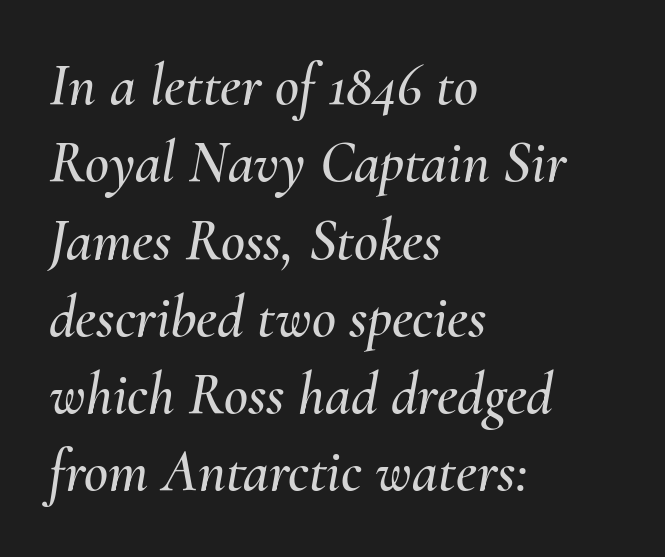
{"italic": "yes", "lean": "right", "slant_degrees": 10, "width": "normal", "stroke_contrast": "medium", "x_height": "small", "monospaced": "no", "underline": "no", "align": "left", "line_spacing": "normal", "line_spacing_ratio": 1.31, "letter_spacing": "normal", "letter_spacing_em": 0.0, "glyph_px": 59}
